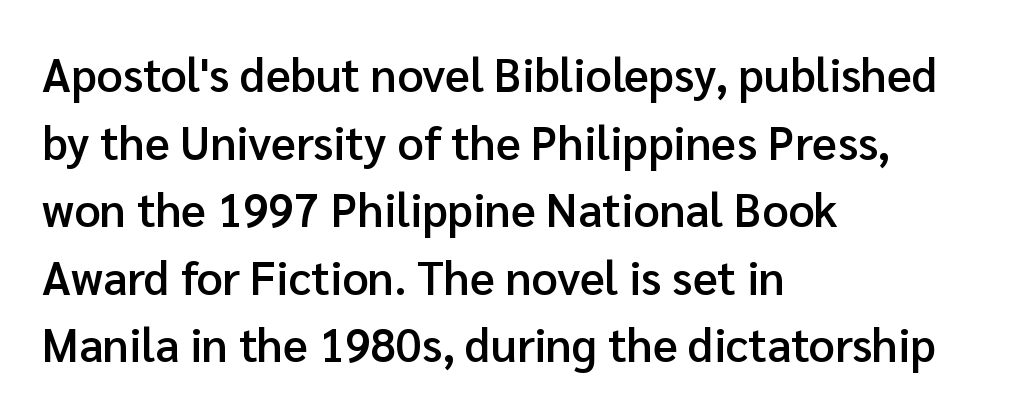
Spacing verdict: proportional, widths tailored to each character. Quick note: not italic, upright. Does the copy run flush right? No — it runs flush left. The characters display no serif detailing; their extremities are plain. Letters rest on an invisible, unmarked baseline. Firm but not heavy-handed strokes: this text is semibold.
